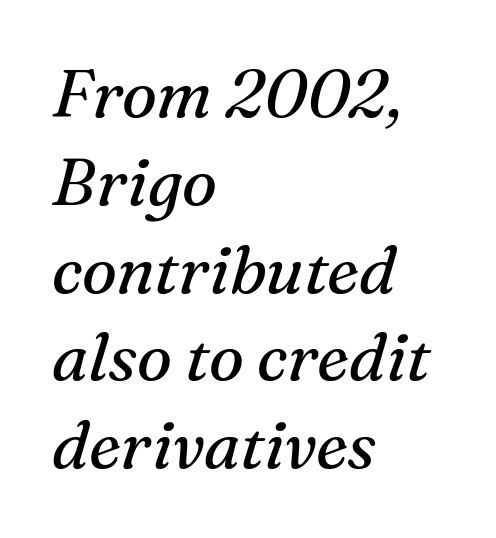
The image shows 66 px regular-weight serif type, italic (leaning right); set left-aligned, normal line spacing (1.33x), normal letter spacing, not underlined; medium stroke contrast and a medium x-height.
